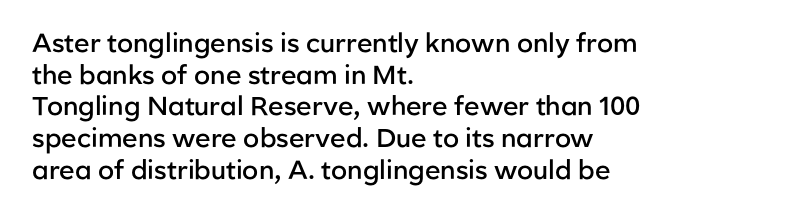
Q: Is the text bold? A: Semi-bold.
Q: Is the text italic (slanted)? A: No, it is upright.
Q: Is the text underlined? A: No.
Q: How is the paragraph aligned? A: Left-aligned.
Q: Is the spacing between letters normal or unusually wide? A: Normal.
